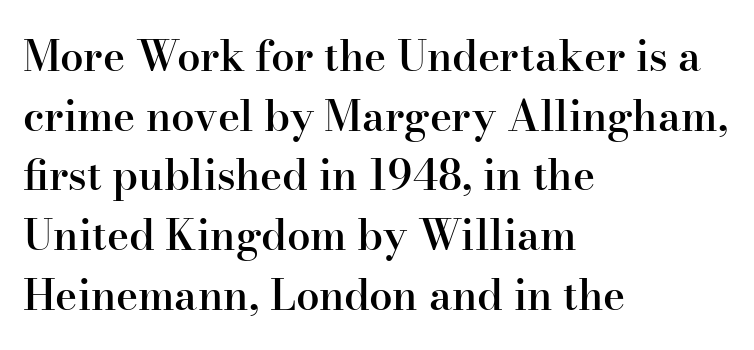
Proportional: the letters do not fall into vertical columns. The typography opts for an upright posture over an oblique one. The text was rendered using a seriffed face with decorative stroke endings. Rows of type keep a routine distance in the vertical direction.
